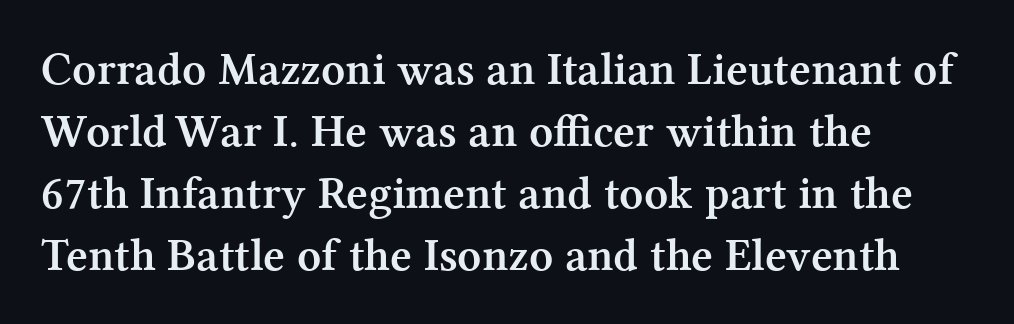
Horizontal bands of white between lines are of average thickness. Look at the tracking — it's just the regular setting, nothing added. Line beginnings align vertically; line endings do not. The font's upright variant was chosen for this text. Strokes here are thick enough to call this a true bold.
